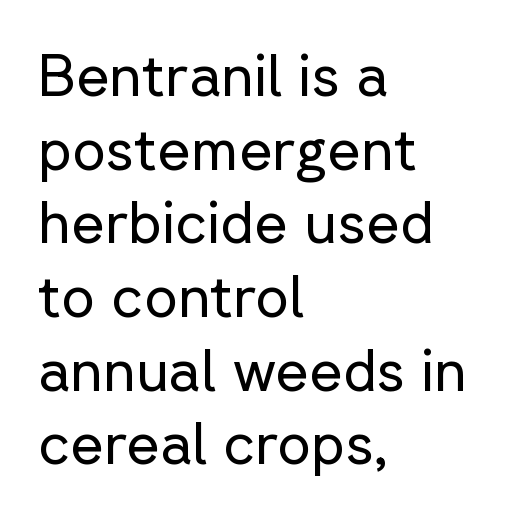
Q: Is the text bold? A: No.
Q: Is the text italic (slanted)? A: No, it is upright.
Q: Is the typeface a serif or a sans-serif typeface? A: Sans-serif.
Q: Is the text underlined? A: No.
Q: How is the paragraph aligned? A: Left-aligned.
Q: Is the spacing between letters normal or unusually wide? A: Normal.
Q: Is the spacing between lines tight, normal or loose? A: Normal.
Q: Width (condensed, normal, or wide)? A: Normal.
Q: Stroke contrast? A: Low.
Q: x-height? A: Medium.
Q: Monospaced? A: No.
